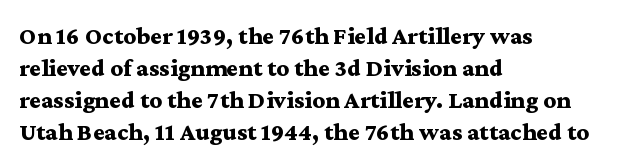
The image shows 25 px bold type, upright; set left-aligned, normal line spacing (1.28x), normal letter spacing, not underlined.
